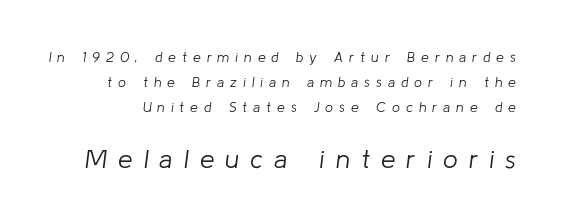
{"italic": "yes", "lean": "right", "slant_degrees": 8, "bold": "no", "underline": "no", "line_spacing_ratio": 1.77, "letter_spacing": "wide", "letter_spacing_em": 0.43, "larger_block": "second", "size_ratio": 1.86, "glyph_px": 26}
